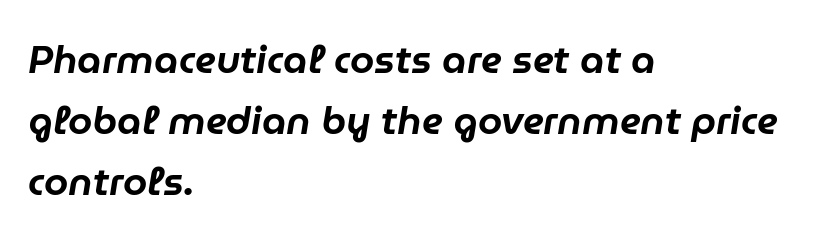
Default kerning and tracking; the words read as compact shapes. Line starts are locked; line ends wander. This sample has the flowing, uneven cadence of proportional lettering. The font's italic variant was chosen for this text. The baseline area is clear.
